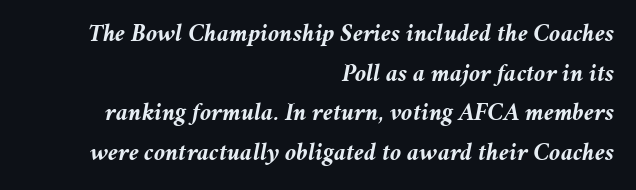
The image shows 25 px bold type, italic (leaning right); set right-aligned, normal line spacing (1.59x), normal letter spacing, not underlined.
